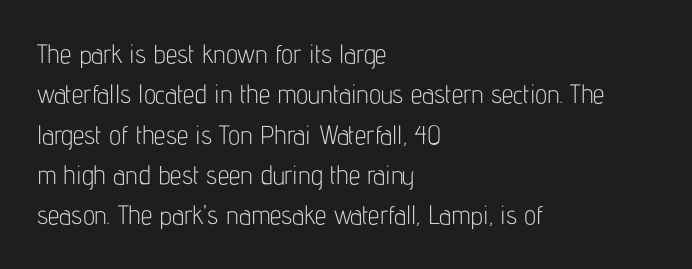
Q: Is the text bold? A: No.
Q: Is the text italic (slanted)? A: No, it is upright.
Q: Is the text underlined? A: No.
Q: How is the paragraph aligned? A: Left-aligned.
Q: Is the spacing between letters normal or unusually wide? A: Normal.
Q: Is the spacing between lines tight, normal or loose? A: Normal.
